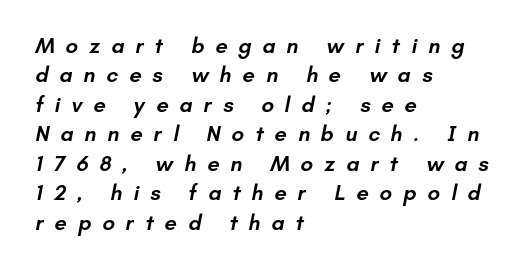
The image shows 22 px text type; set left-aligned, normal line spacing (1.34x), unusually wide letter spacing (+0.5 em), not underlined.
